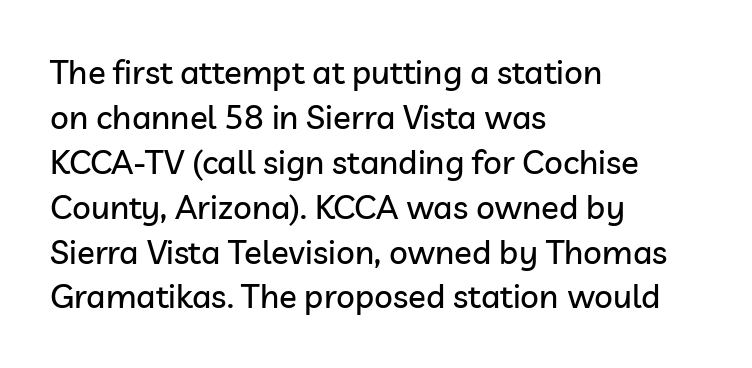
The paragraph shown leans on its left margin. Nope, not italic — everything's standing straight. Each word holds together tightly as a unit, with standard inter-letter gaps. The text was rendered using a sans face with plain stroke endings. The passage shown is typed in a proportional face where columns would drift.
